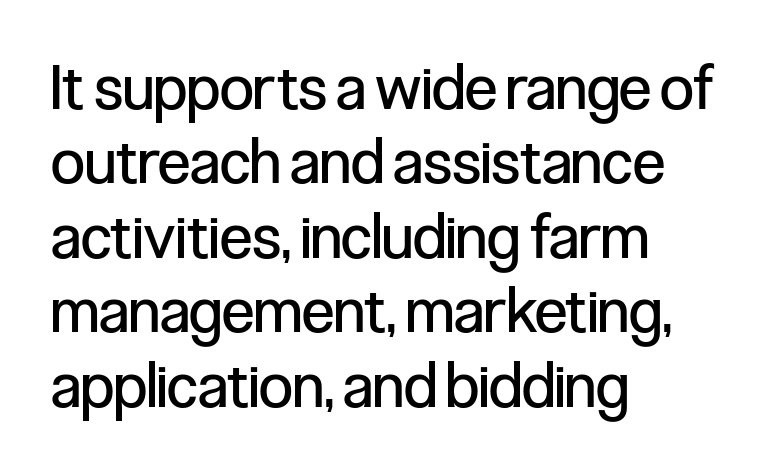
The image shows 61 px regular-weight, condensed sans-serif type, upright; set left-aligned, line spacing 1.22x, normal letter spacing, not underlined; low stroke contrast and a medium x-height.
